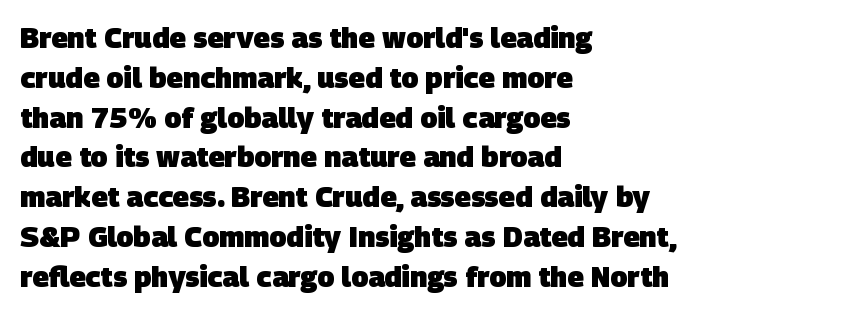
The image shows 28 px heavy sans-serif type; set left-aligned, normal line spacing (1.42x), normal letter spacing, not underlined; low stroke contrast and a large x-height.
